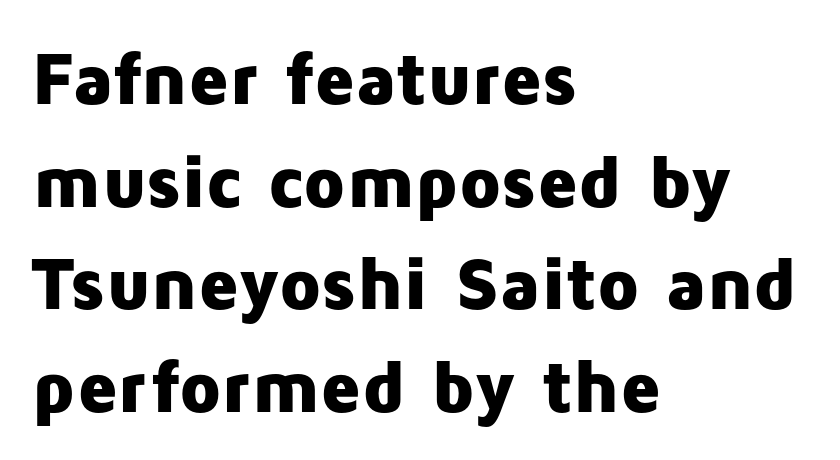
The image shows 75 px heavy sans-serif type, upright; set left-aligned, normal line spacing (1.37x), normal letter spacing, not underlined; low stroke contrast and a medium x-height.
